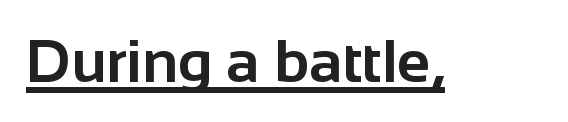
The image shows 61 px bold sans-serif type, upright; set normal letter spacing, underlined; low stroke contrast and a medium x-height.
